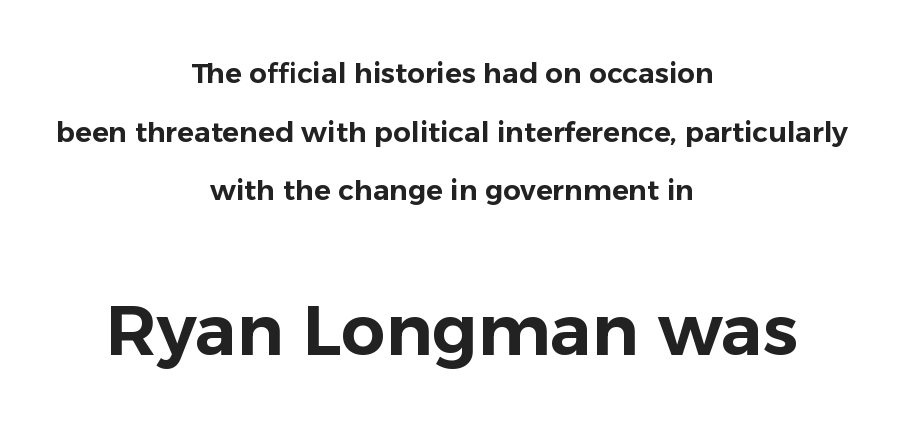
{"serif": "no", "italic": "no", "width": "normal", "stroke_contrast": "low", "x_height": "medium", "monospaced": "no", "underline": "no", "align": "center", "line_spacing": "loose", "line_spacing_ratio": 2.09, "letter_spacing": "normal", "letter_spacing_em": 0.0, "larger_block": "second", "size_ratio": 2.5, "glyph_px": 70}
